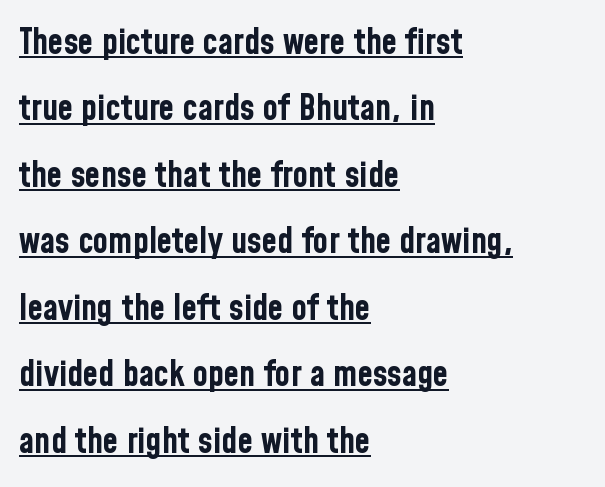
{"serif": "no", "italic": "no", "bold": "yes", "weight": "bold", "width": "condensed", "stroke_contrast": "low", "x_height": "medium", "monospaced": "no", "underline": "yes", "align": "left", "line_spacing": "loose", "line_spacing_ratio": 1.9, "letter_spacing": "normal", "letter_spacing_em": 0.0, "glyph_px": 35}
